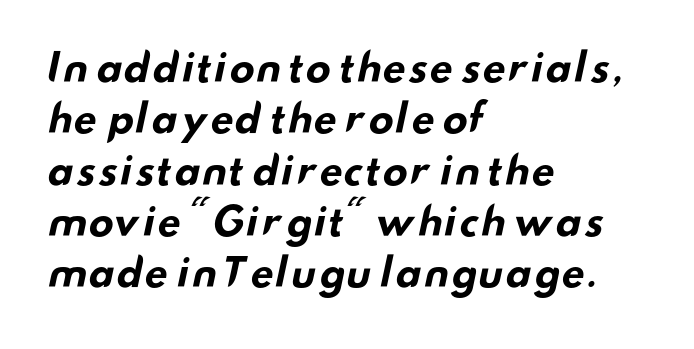
Character widths vary here, with narrow letters taking less room than wide ones. Note: no serifs on the glyphs. What's the leading like? Ordinary, nothing unusual. The specimen omits any rule beneath the text block's lines. Heavy, bold letterforms. The typesetter chose a ragged-right arrangement here.
